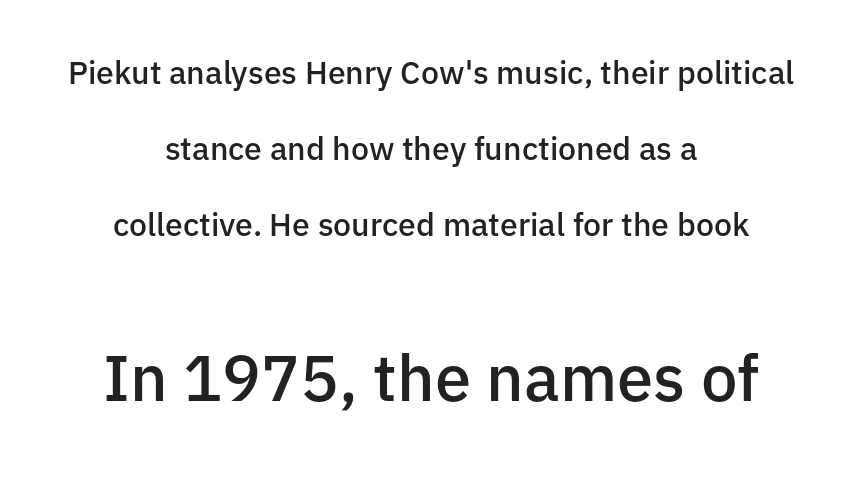
{"serif": "no", "italic": "no", "bold": "semi", "weight": "semibold", "width": "normal", "stroke_contrast": "low", "x_height": "medium", "monospaced": "no", "underline": "no", "align": "center", "line_spacing": "loose", "line_spacing_ratio": 2.38, "letter_spacing": "normal", "letter_spacing_em": 0.0, "larger_block": "second", "size_ratio": 2.03, "glyph_px": 65}
